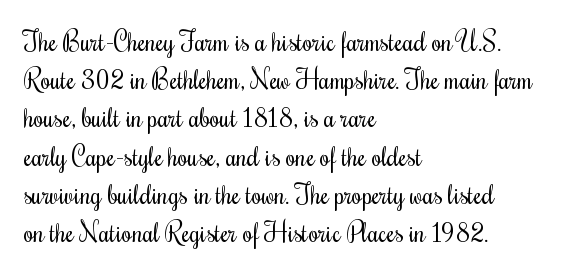
The vertical gap from one line to the next is medium. Quick note: underline off. The characters are drawn with everyday or finer stroke widths. Caption: multi-line text, flush left, ragged right.
